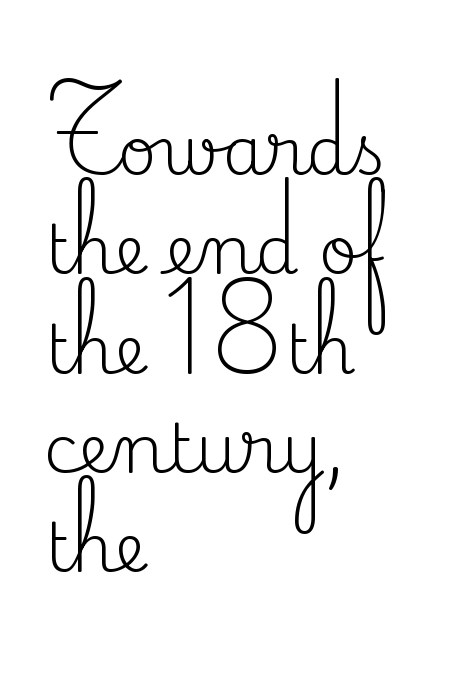
The passage is arranged the way most books set body copy — flush left. A typesetter would call this proportional, since set widths differ per character. Does the lettering tilt? It doesn't — this is upright. You could call the tracking neutral — neither tight nor loose. The words here are not underlined. Line spacing here is normal.
